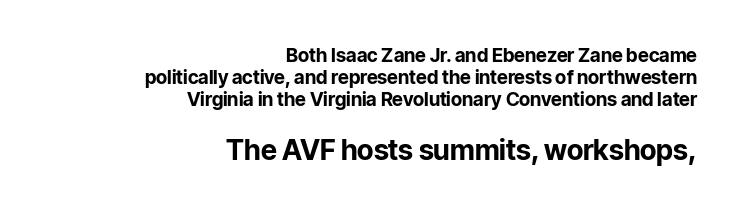
The type is set solid horizontally, with unmodified tracking. The passage shown is not underscored anywhere. This rendering uses right alignment, leaving the left contour irregular. Emphasis by weight is at full strength: bold. Think of a printed novel: that variable character pitch is what you see here. The face used here is a sans, in the tradition of grotesques and geometrics.
